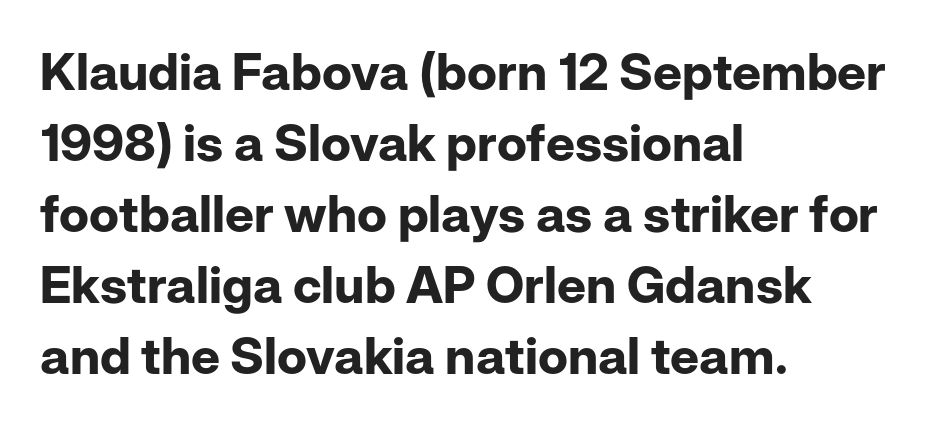
The image shows 51 px bold sans-serif type, upright; set left-aligned, normal line spacing (1.39x), normal letter spacing, not underlined; low stroke contrast and a medium x-height.
